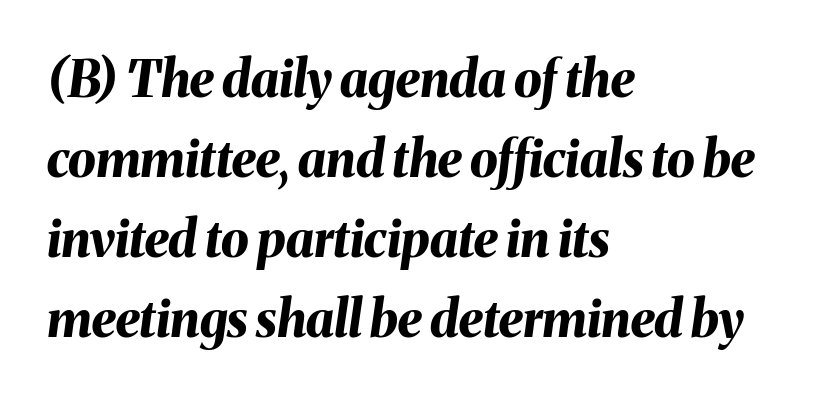
{"italic": "yes", "lean": "right", "slant_degrees": 8, "bold": "yes", "weight": "bold", "width": "normal", "stroke_contrast": "medium", "x_height": "medium", "monospaced": "no", "underline": "no", "align": "left", "line_spacing": "normal", "line_spacing_ratio": 1.6, "letter_spacing": "normal", "letter_spacing_em": 0.0, "glyph_px": 50}
